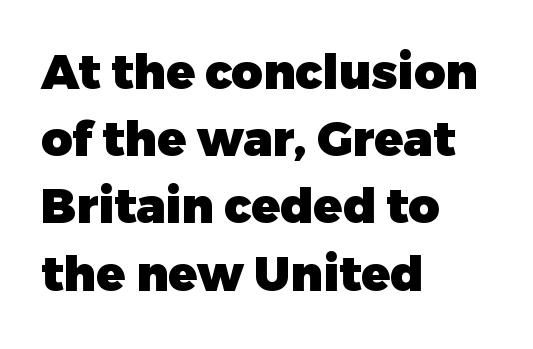
{"serif": "no", "italic": "no", "bold": "yes", "weight": "heavy", "width": "normal", "stroke_contrast": "low", "x_height": "medium", "monospaced": "no", "underline": "no", "align": "left", "line_spacing": "normal", "line_spacing_ratio": 1.4, "letter_spacing": "normal", "letter_spacing_em": 0.0, "glyph_px": 48}
